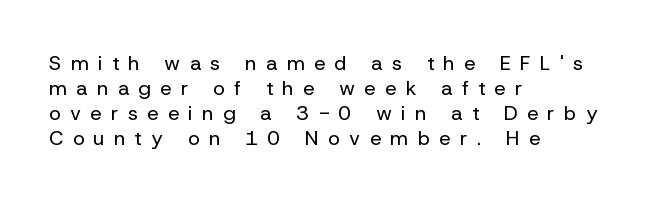
{"italic": "no", "bold": "no", "underline": "no", "align": "left", "line_spacing": "normal", "line_spacing_ratio": 1.25, "letter_spacing": "wide", "letter_spacing_em": 0.47, "glyph_px": 20}
